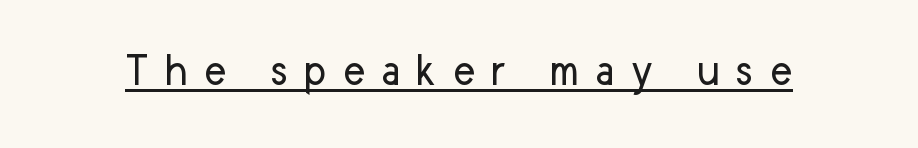
The image shows 48 px regular-weight sans-serif type, upright; set unusually wide letter spacing (+0.32 em), underlined; low stroke contrast and a medium x-height.
